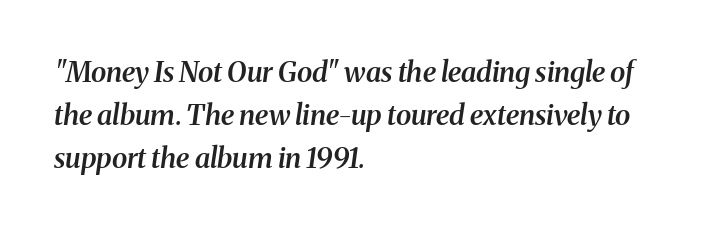
Small tapered or slab feet sit at the stroke ends, so this counts as serif. Notice how descenders clear the ascenders below comfortably — that's standard leading. These lines are set flush left with a ragged right edge. The specimen reads as italic at a glance.
